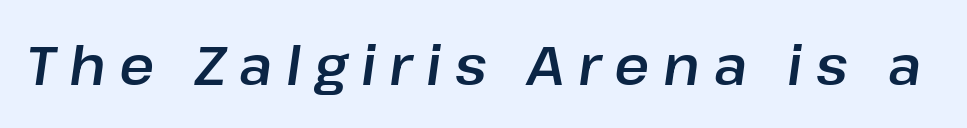
{"italic": "yes", "lean": "right", "slant_degrees": 8, "width": "normal", "stroke_contrast": "low", "x_height": "medium", "monospaced": "no", "underline": "no", "letter_spacing": "wide", "letter_spacing_em": 0.25, "glyph_px": 54}
